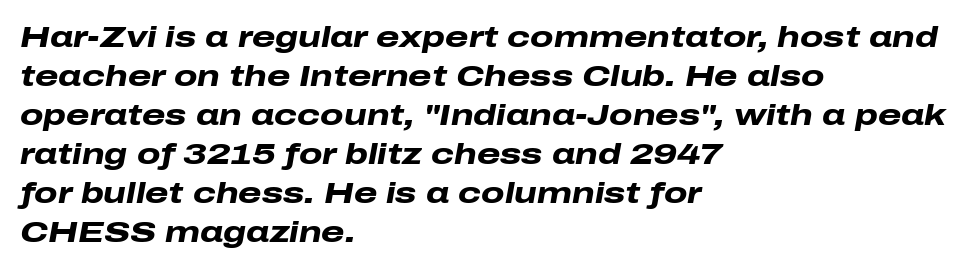
The image shows 30 px heavy, wide type, italic (leaning right); set left-aligned, normal line spacing (1.3x), normal letter spacing, not underlined; low stroke contrast and a medium x-height.
